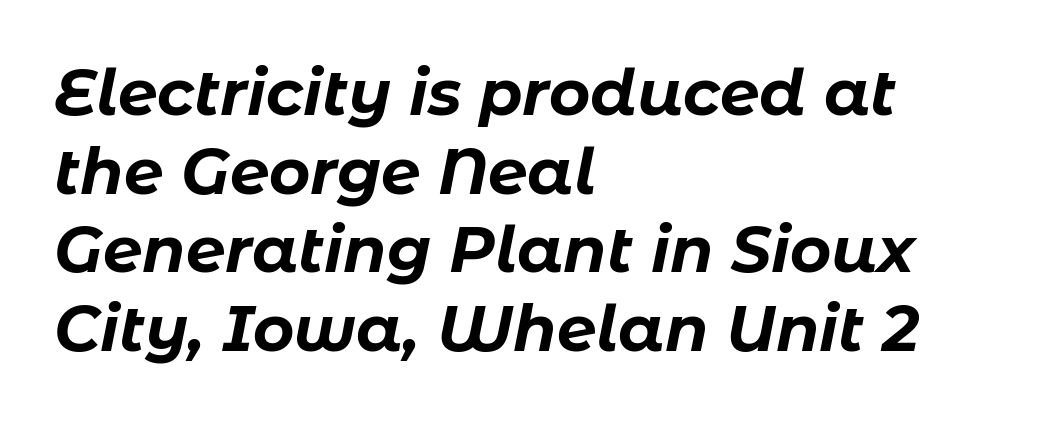
Quick note: underline off. Look at the tracking — it's just the regular setting, nothing added. This is oblique type, the kind used for emphasis or titles. Where is the straight margin? On the left.
